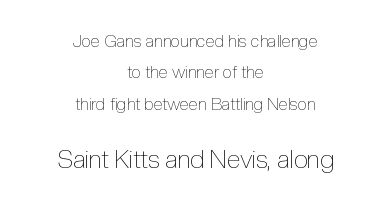
Q: Is the text bold? A: No.
Q: Is the text italic (slanted)? A: No, it is upright.
Q: Is the text underlined? A: No.
Q: How is the paragraph aligned? A: Centered.
Q: Is the spacing between letters normal or unusually wide? A: Normal.
Q: Which block of text is set in a larger size, the first (top) or the second (bottom)? A: The second (bottom) one.
